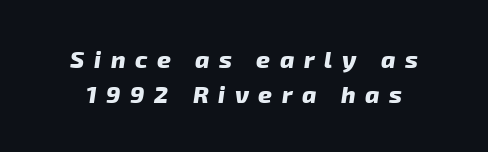
The image shows 24 px bold type, italic (leaning right); set normal line spacing (1.44x), unusually wide letter spacing (+0.4 em), not underlined.
